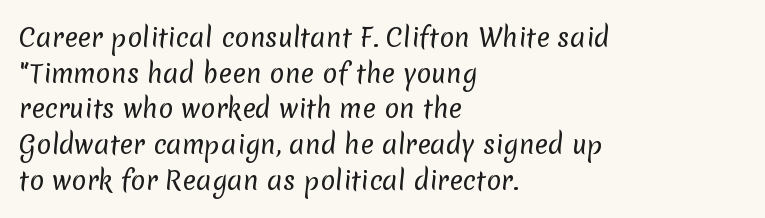
Q: Is the text bold? A: No.
Q: Is the text underlined? A: No.
Q: How is the paragraph aligned? A: Left-aligned.
Q: Is the spacing between letters normal or unusually wide? A: Normal.
Q: Is the spacing between lines tight, normal or loose? A: Normal.
